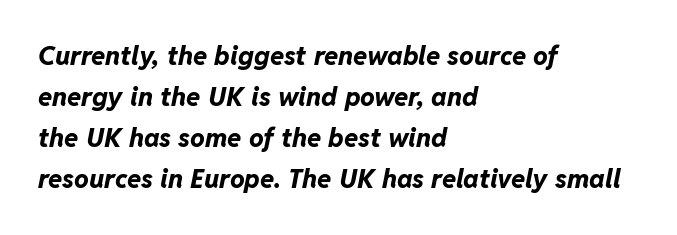
{"italic": "yes", "lean": "right", "slant_degrees": 11, "bold": "yes", "underline": "no", "align": "left", "line_spacing": "normal", "line_spacing_ratio": 1.58, "letter_spacing": "normal", "letter_spacing_em": 0.0, "glyph_px": 26}
